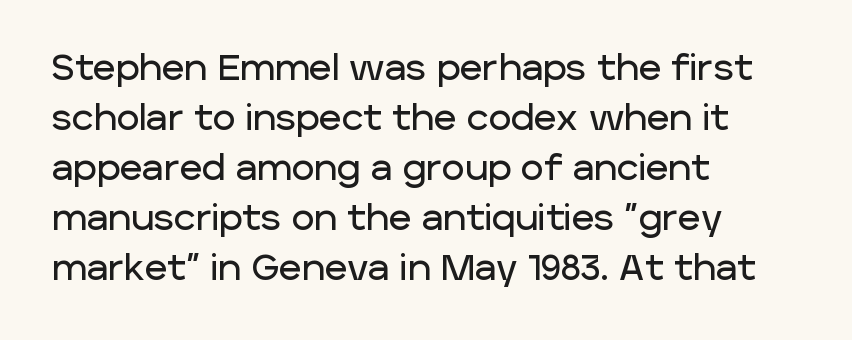
{"serif": "no", "italic": "no", "width": "normal", "stroke_contrast": "low", "x_height": "large", "monospaced": "no", "underline": "no", "align": "left", "line_spacing": "normal", "line_spacing_ratio": 1.43, "letter_spacing": "normal", "letter_spacing_em": 0.0, "glyph_px": 35}
